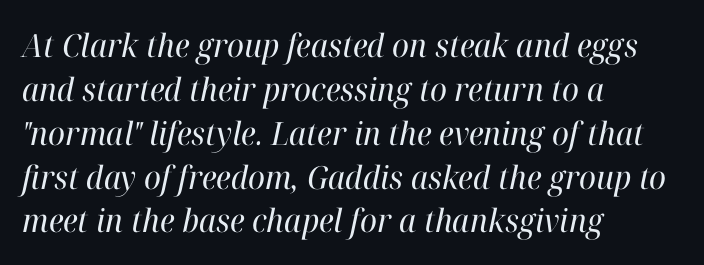
{"serif": "yes", "italic": "yes", "lean": "right", "slant_degrees": 12, "bold": "no", "weight": "regular", "width": "normal", "stroke_contrast": "high", "x_height": "medium", "monospaced": "no", "underline": "no", "align": "left", "line_spacing": "normal", "line_spacing_ratio": 1.37, "letter_spacing": "normal", "letter_spacing_em": 0.0, "glyph_px": 32}
